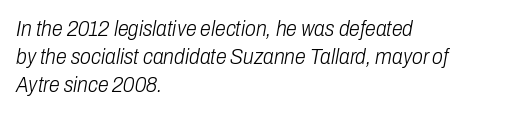
Q: Is the text bold? A: No.
Q: Is the text italic (slanted)? A: Yes, it leans right by about 10 degrees.
Q: Is the text underlined? A: No.
Q: How is the paragraph aligned? A: Left-aligned.
Q: Is the spacing between letters normal or unusually wide? A: Normal.
Q: Is the spacing between lines tight, normal or loose? A: Normal.
